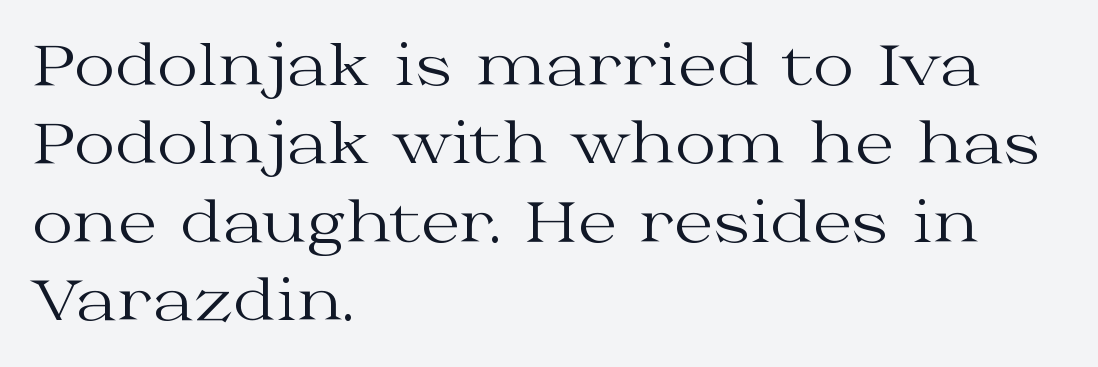
{"serif": "yes", "italic": "no", "bold": "no", "weight": "regular", "width": "wide", "stroke_contrast": "medium", "x_height": "medium", "monospaced": "no", "underline": "no", "align": "left", "line_spacing": "normal", "line_spacing_ratio": 1.4, "letter_spacing": "normal", "letter_spacing_em": 0.0, "glyph_px": 56}
